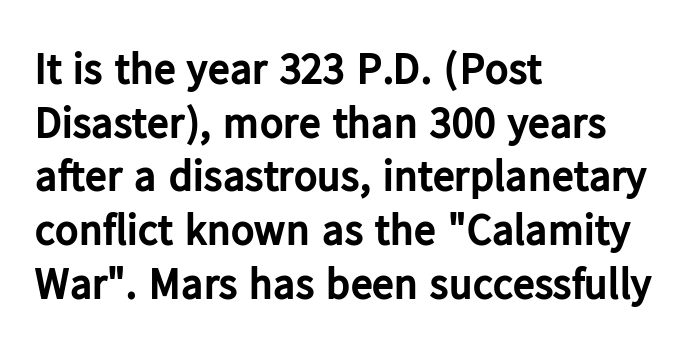
The lettering stays uniformly vertical, giving the passage a roman look. Varying glyph widths throughout — classic text-font behaviour. The compositor pushed each line to the left boundary. To sum up the face: it is a sans, with no serifs.
